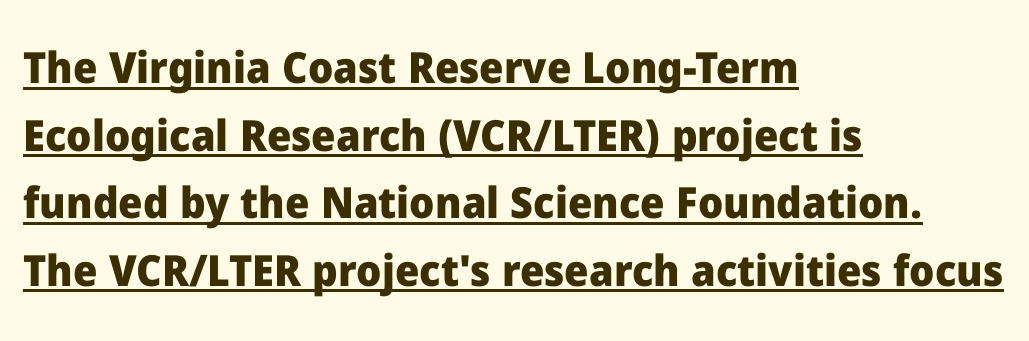
The image shows 43 px heavy sans-serif type, upright; set left-aligned, normal line spacing (1.57x), normal letter spacing, underlined; low stroke contrast and a medium x-height.
